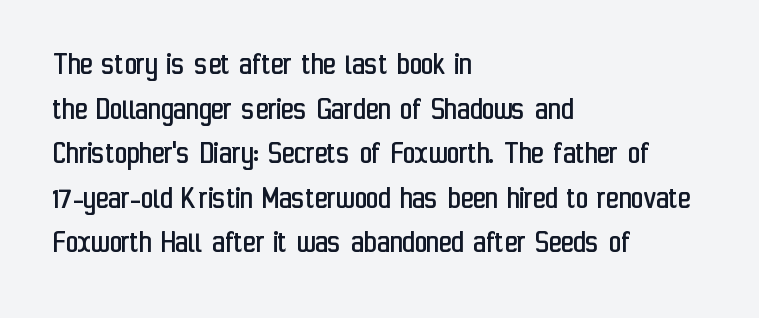
The image shows 34 px regular-weight, condensed sans-serif type, upright; set left-aligned, normal line spacing (1.31x), normal letter spacing, not underlined; low stroke contrast and a medium x-height.
